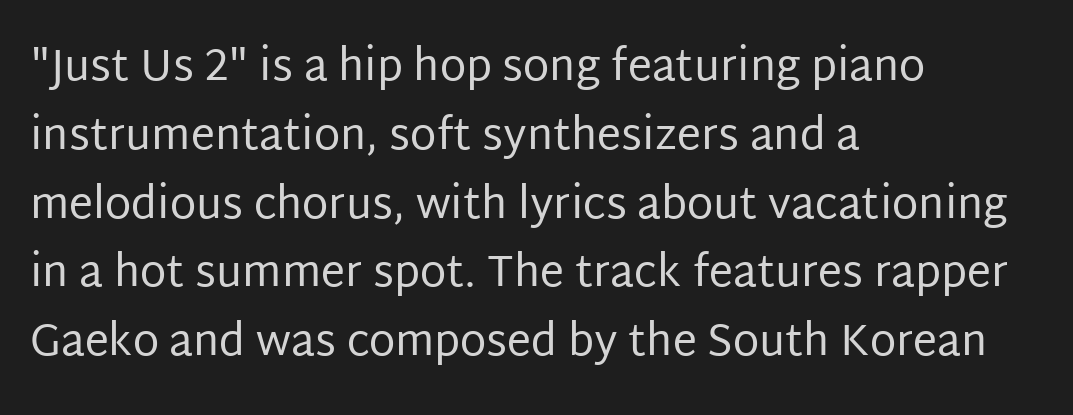
The image shows 43 px regular-weight sans-serif type, upright; set left-aligned, normal line spacing (1.6x), normal letter spacing, not underlined; low stroke contrast and a large x-height.
